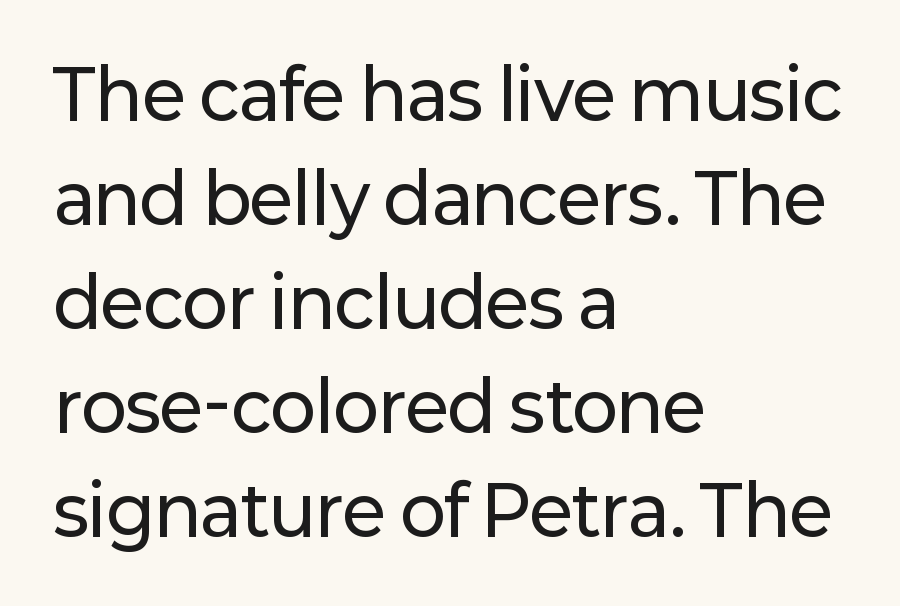
Is this a fixed-width face? No — the glyphs have proportional, varying widths. The lines sit at an ordinary, default distance from one another. The text block is weighted toward the left margin, trailing off unevenly rightward. Quick note: underline off. In terms of letterform style, serifs are entirely absent. This is the regular roman posture of the typeface.
